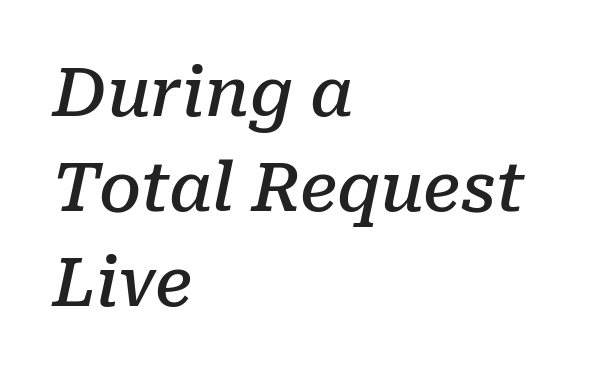
The image shows 67 px semibold serif type, italic (leaning right); set left-aligned, normal line spacing (1.42x), normal letter spacing, not underlined; low stroke contrast and a medium x-height.
